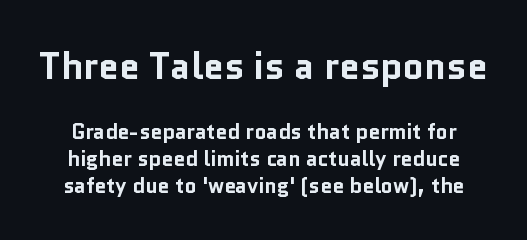
The image shows 37 px bold sans-serif type, upright; set normal line spacing (1.28x), normal letter spacing, not underlined; the first (top) block is 1.76x larger; low stroke contrast and a medium x-height.
